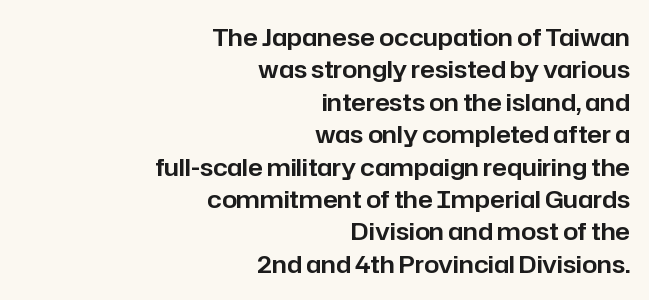
The axis of the letterforms is exactly vertical. Regarding leading, the lines here are spaced in the standard way. Students, note that the glyphs here touch the page at normal intervals. Letters rest on an invisible, unmarked baseline. Visually the block forms a straight wall on the right and a jagged coastline on the left.
